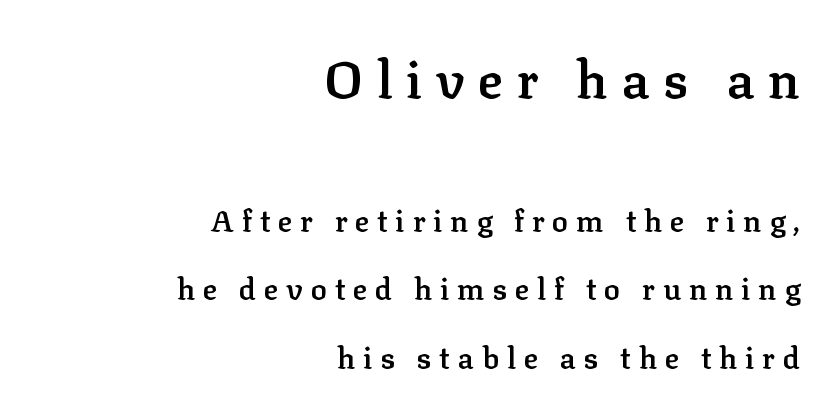
Q: Is the text bold? A: Semi-bold.
Q: Is the text italic (slanted)? A: No, it is upright.
Q: Is the typeface a serif or a sans-serif typeface? A: Serif.
Q: Is the text underlined? A: No.
Q: How is the paragraph aligned? A: Right-aligned.
Q: Is the spacing between letters normal or unusually wide? A: Unusually wide.
Q: Is the spacing between lines tight, normal or loose? A: Loose.
Q: Which block of text is set in a larger size, the first (top) or the second (bottom)? A: The first (top) one.
Q: Width (condensed, normal, or wide)? A: Normal.
Q: Stroke contrast? A: Low.
Q: x-height? A: Medium.
Q: Monospaced? A: No.
